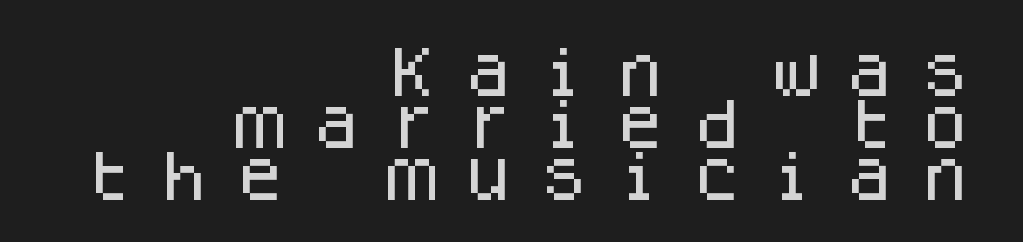
{"serif": "no", "italic": "no", "width": "normal", "stroke_contrast": "low", "x_height": "large", "monospaced": "yes", "underline": "no", "align": "right", "line_spacing": "tight", "line_spacing_ratio": 0.96, "letter_spacing": "wide", "letter_spacing_em": 0.41, "glyph_px": 54}
